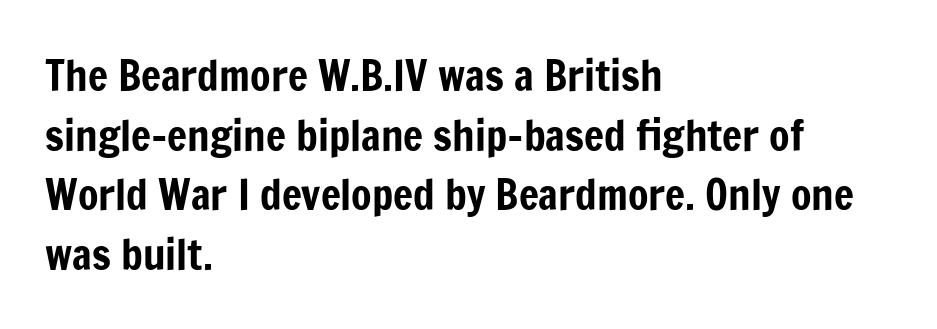
{"serif": "no", "italic": "no", "width": "condensed", "stroke_contrast": "low", "x_height": "medium", "monospaced": "no", "underline": "no", "align": "left", "line_spacing": "normal", "line_spacing_ratio": 1.42, "letter_spacing": "normal", "letter_spacing_em": 0.0, "glyph_px": 42}
